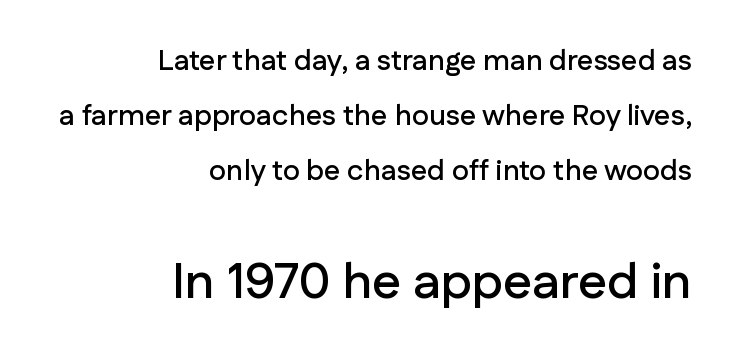
{"serif": "no", "italic": "no", "width": "normal", "stroke_contrast": "low", "x_height": "medium", "monospaced": "no", "underline": "no", "align": "right", "line_spacing": "loose", "line_spacing_ratio": 1.9, "letter_spacing": "normal", "letter_spacing_em": 0.0, "larger_block": "second", "size_ratio": 1.76, "glyph_px": 51}
